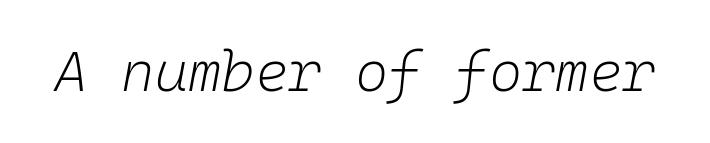
The image shows 57 px light type, italic (leaning right), monospaced; set normal letter spacing, not underlined; low stroke contrast and a medium x-height.
